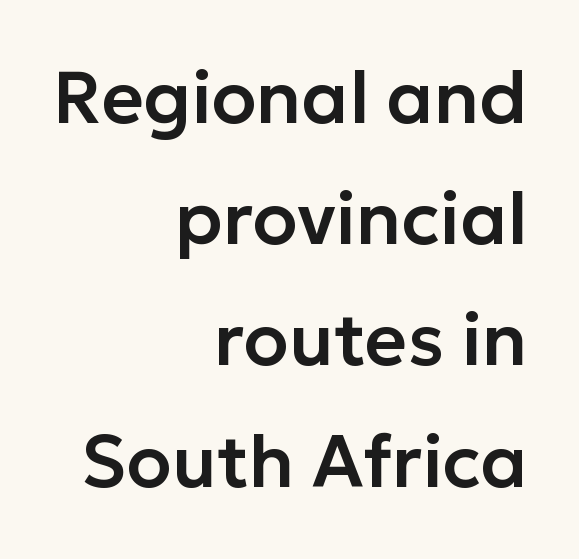
The image shows 73 px sans-serif type, upright; set right-aligned, normal line spacing (1.66x), normal letter spacing, not underlined; low stroke contrast and a medium x-height.
